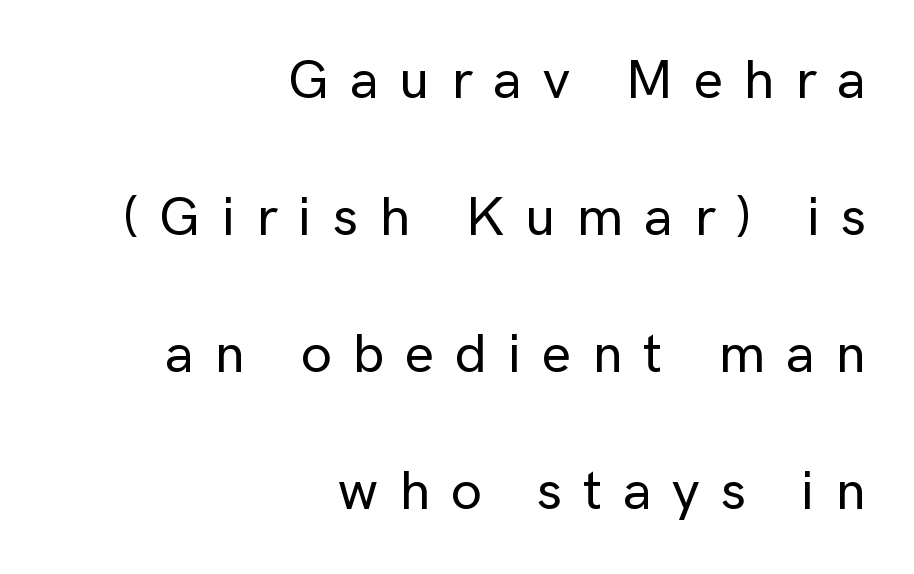
Is the letter spacing exaggerated? Yes — the characters are pushed far apart. The paragraph has a hard right edge and a soft left edge. Quick note: interline space is abundant. Any mark beneath the type? The region is blank. The typeface chosen for these lines omits serifs. The letters stand straight up with perfectly vertical stems.
